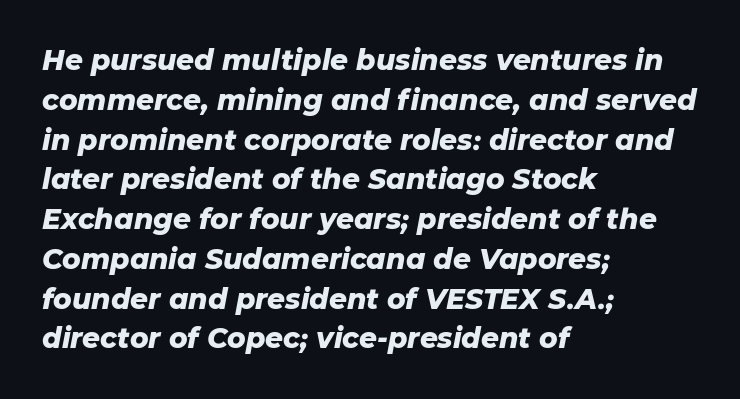
{"italic": "yes", "lean": "right", "slant_degrees": 11, "bold": "yes", "weight": "heavy", "width": "normal", "stroke_contrast": "low", "x_height": "medium", "monospaced": "no", "underline": "no", "align": "left", "line_spacing": "normal", "line_spacing_ratio": 1.42, "letter_spacing": "normal", "letter_spacing_em": 0.0, "glyph_px": 28}
